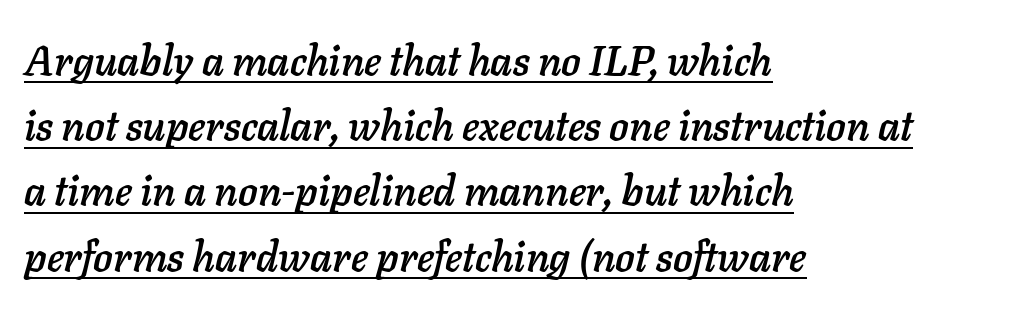
Looks like regular typesetting: each glyph gets only the width it needs. Does the copy run flush right? No — it runs flush left. Somebody hit Ctrl+U on this one — the words are underlined. Is the letter spacing exaggerated? No — it looks like the ordinary default. Tall strokes in this sample are angled rather than plumb.
